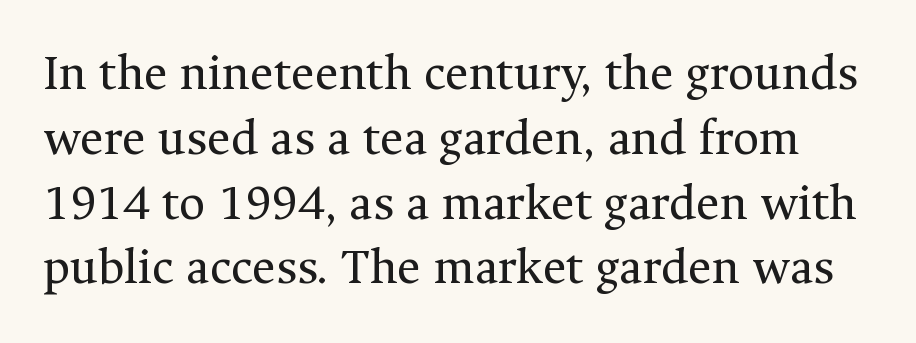
No chunkiness to these letters — they're not bold. The typography opts for an upright posture over an oblique one. The vertical gap from one line to the next is medium. A typesetter would call this proportional, since set widths differ per character. Does the type have serifs? Yes, each stem ends in a small foot. Glyph-to-glyph distance matches everyday printed text.
